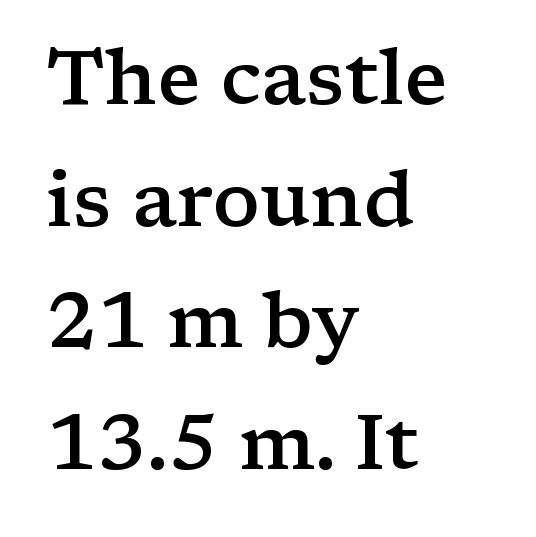
The image shows 78 px semibold, wide serif type, upright; set left-aligned, normal line spacing (1.56x), normal letter spacing, not underlined; low stroke contrast and a medium x-height.
